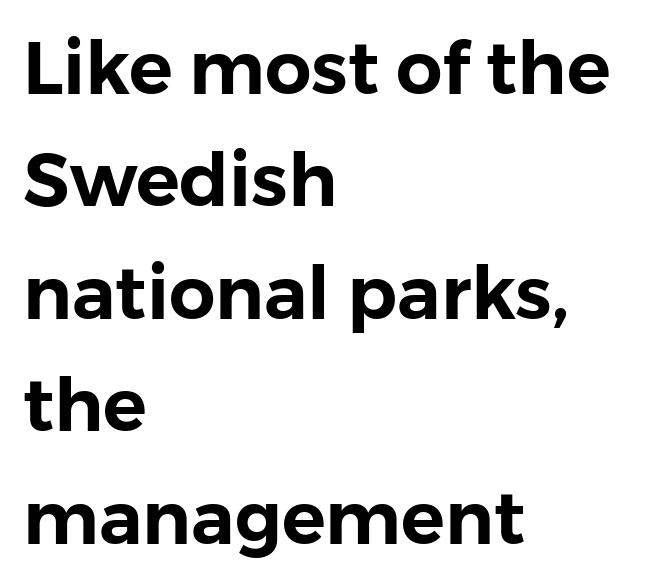
{"serif": "no", "italic": "no", "width": "normal", "stroke_contrast": "low", "x_height": "medium", "monospaced": "no", "underline": "no", "align": "left", "line_spacing": "normal", "line_spacing_ratio": 1.54, "letter_spacing": "normal", "letter_spacing_em": 0.0, "glyph_px": 73}
